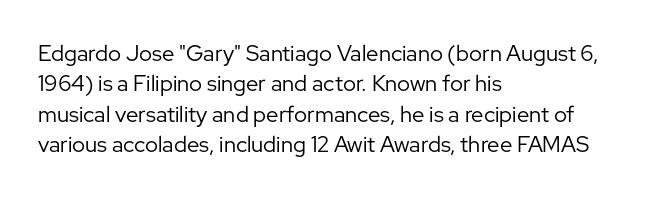
{"italic": "no", "bold": "no", "underline": "no", "align": "left", "line_spacing": "normal", "line_spacing_ratio": 1.38, "letter_spacing": "normal", "letter_spacing_em": 0.0, "glyph_px": 22}
